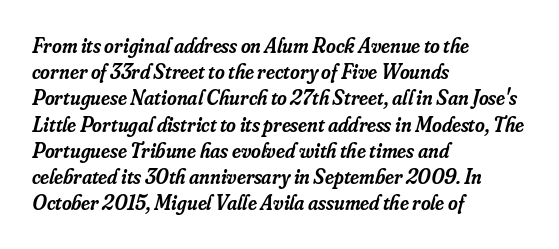
{"italic": "yes", "lean": "right", "slant_degrees": 16, "bold": "semi", "underline": "no", "align": "left", "line_spacing": "normal", "line_spacing_ratio": 1.25, "letter_spacing": "normal", "letter_spacing_em": 0.0, "glyph_px": 21}
